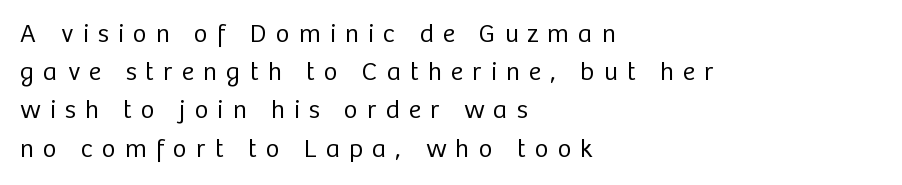
Is the type heavy? It reads as light-to-regular instead. The letters are spread apart with noticeably loose tracking. Does the leading feel generous? No, just average. Each row of text sits above clean, open space. The lettering stays uniformly vertical, giving the passage a roman look. Short and long lines alike share a common starting point at left.
